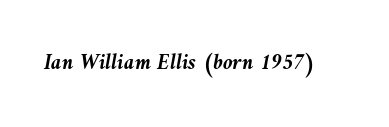
Q: Is the text bold? A: Yes.
Q: Is the text italic (slanted)? A: Yes, it leans left by about 9 degrees.
Q: Is the text underlined? A: No.
Q: Is the spacing between letters normal or unusually wide? A: Normal.
